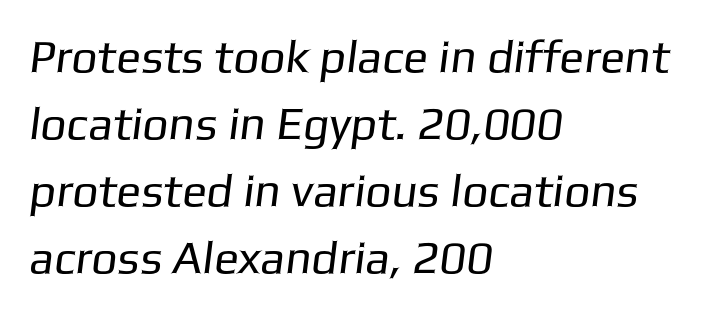
The image shows 46 px regular-weight sans-serif type; set left-aligned, normal line spacing (1.46x), normal letter spacing, not underlined; low stroke contrast and a medium x-height.
